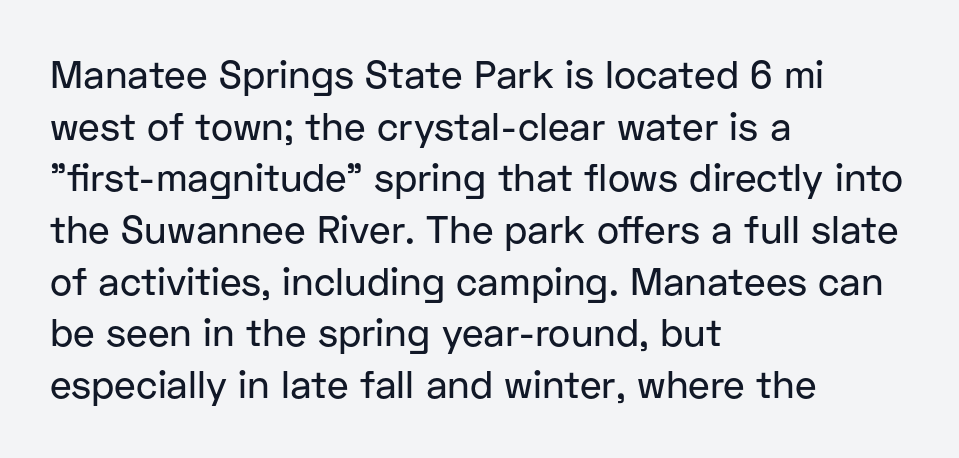
The image shows 38 px sans-serif type, upright; set left-aligned, normal line spacing (1.36x), normal letter spacing, not underlined; low stroke contrast and a medium x-height.
